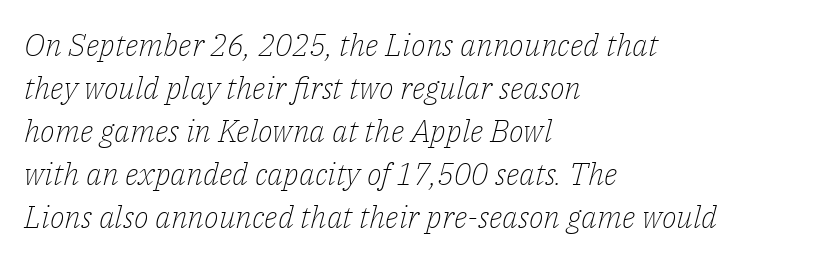
Q: Is the text bold? A: No.
Q: Is the text italic (slanted)? A: Yes, it leans right by about 14 degrees.
Q: Is the typeface a serif or a sans-serif typeface? A: Serif.
Q: Is the text underlined? A: No.
Q: How is the paragraph aligned? A: Left-aligned.
Q: Is the spacing between letters normal or unusually wide? A: Normal.
Q: Is the spacing between lines tight, normal or loose? A: Normal.
Q: Width (condensed, normal, or wide)? A: Normal.
Q: Stroke contrast? A: Low.
Q: x-height? A: Medium.
Q: Monospaced? A: No.
